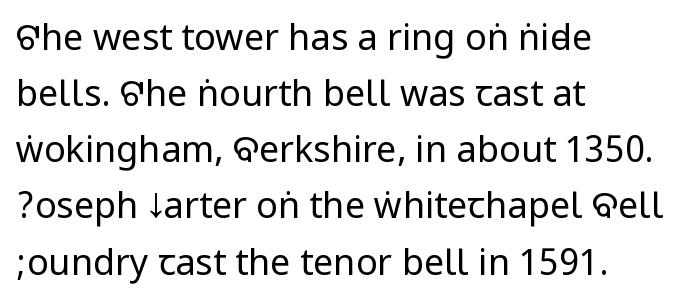
Default kerning and tracking; the words read as compact shapes. The text block is weighted toward the left margin, trailing off unevenly rightward. Every stem runs plumb, perpendicular to the baseline. A clean baseline with only descenders dipping below it. Summary of weight: not heavy and not bold.
